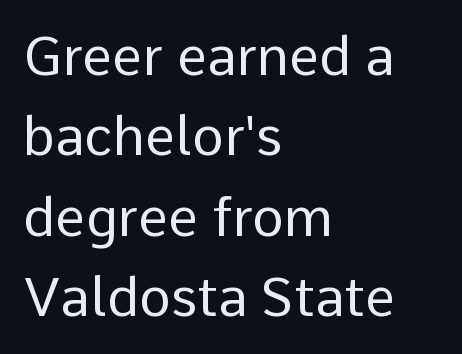
{"serif": "no", "italic": "no", "bold": "no", "weight": "regular", "width": "normal", "stroke_contrast": "low", "x_height": "medium", "monospaced": "no", "underline": "no", "align": "left", "line_spacing": "normal", "line_spacing_ratio": 1.49, "letter_spacing": "normal", "letter_spacing_em": 0.0, "glyph_px": 54}
